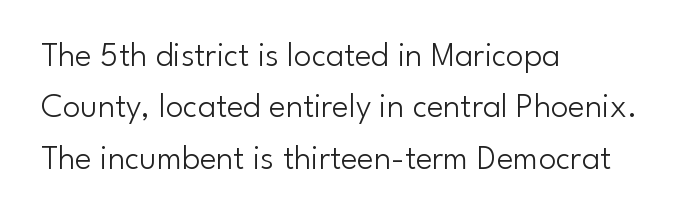
{"serif": "no", "italic": "no", "bold": "no", "weight": "light", "width": "normal", "stroke_contrast": "low", "x_height": "small", "monospaced": "no", "underline": "no", "align": "left", "line_spacing": "normal", "line_spacing_ratio": 1.47, "letter_spacing": "normal", "letter_spacing_em": 0.0, "glyph_px": 35}
